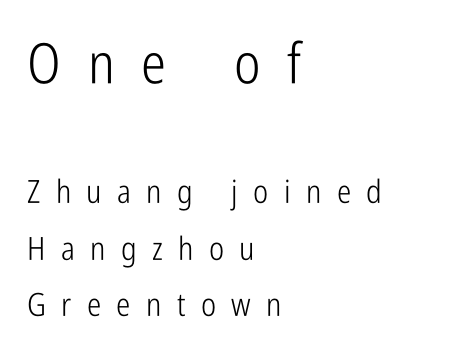
{"serif": "no", "italic": "no", "bold": "no", "weight": "light", "width": "condensed", "stroke_contrast": "low", "x_height": "medium", "monospaced": "no", "underline": "no", "align": "left", "line_spacing_ratio": 1.76, "letter_spacing": "wide", "letter_spacing_em": 0.48, "larger_block": "first", "size_ratio": 1.75, "glyph_px": 56}
